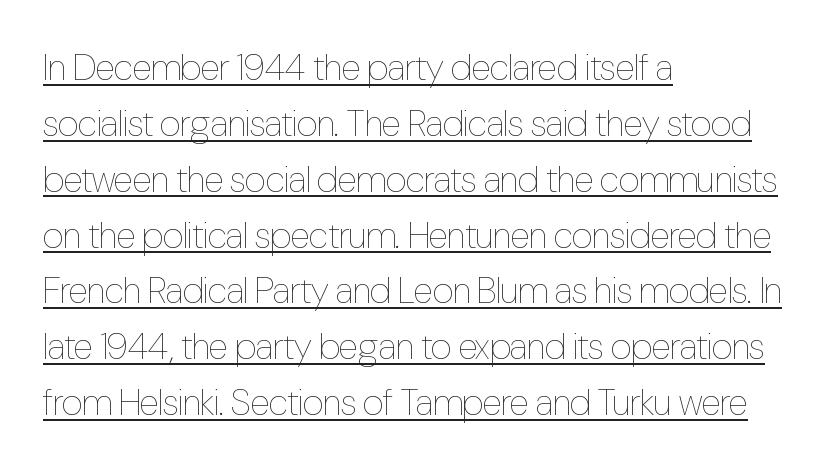
Q: Is the text bold? A: No.
Q: Is the text italic (slanted)? A: No, it is upright.
Q: Is the text underlined? A: Yes.
Q: How is the paragraph aligned? A: Left-aligned.
Q: Is the spacing between letters normal or unusually wide? A: Normal.
Q: Is the spacing between lines tight, normal or loose? A: Normal.
Q: Width (condensed, normal, or wide)? A: Condensed.
Q: Stroke contrast? A: Low.
Q: x-height? A: Medium.
Q: Monospaced? A: No.
